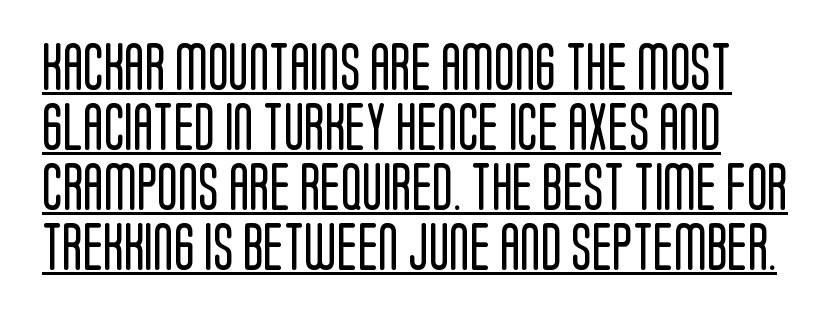
Q: Is the text bold? A: No.
Q: Is the text italic (slanted)? A: No, it is upright.
Q: Is the typeface a serif or a sans-serif typeface? A: Sans-serif.
Q: Is the text underlined? A: Yes.
Q: Is the spacing between letters normal or unusually wide? A: Normal.
Q: Is the spacing between lines tight, normal or loose? A: Normal.
Q: Width (condensed, normal, or wide)? A: Condensed.
Q: Stroke contrast? A: Low.
Q: x-height? A: Large.
Q: Monospaced? A: No.
